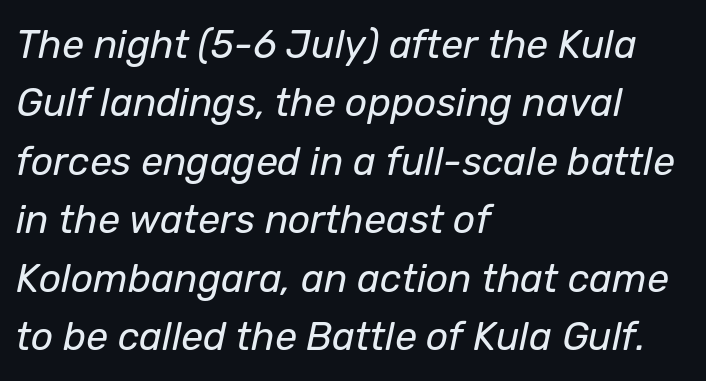
Normally led — the rows are evenly, conventionally spaced. Stems here are at most as thick as an everyday book face. The space directly below the letters is spotless. The ragged edge is on the right, which tells us the setting is flush left. Observe the ordinary spacing: letters are neighbours, not strangers.
